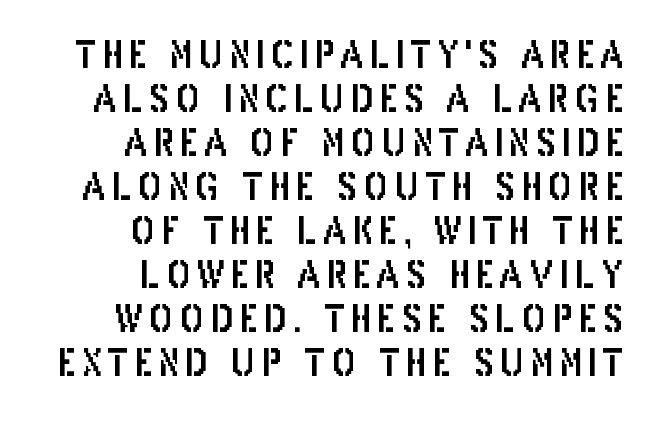
Character widths vary here, with narrow letters taking less room than wide ones. Italic? Not at all — the glyphs are vertical. A flush-right, rag-left setting is used for this passage. Nothing sits at the stroke ends, so this counts as sans-serif. Underline: absent.
